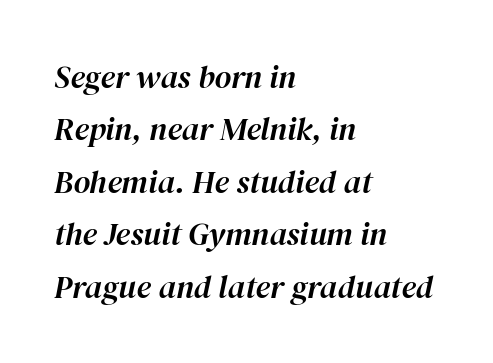
Spacing verdict: proportional, widths tailored to each character. Observe the ordinary spacing: letters are neighbours, not strangers. The block of text has a typical density, with ordinary space between rows. If you drew a line through each stem, it would be angled. Visually the block forms a straight wall on the left and a jagged coastline on the right. Anything drawn beneath the words? Only blank space.
